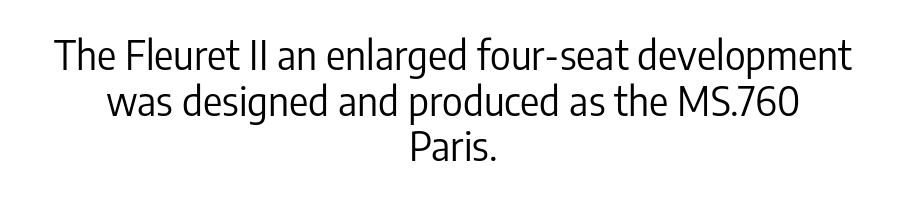
{"serif": "no", "italic": "no", "bold": "no", "weight": "regular", "width": "condensed", "stroke_contrast": "low", "x_height": "medium", "monospaced": "no", "underline": "no", "align": "center", "line_spacing": "tight", "line_spacing_ratio": 1.14, "letter_spacing": "normal", "letter_spacing_em": 0.0, "glyph_px": 40}
